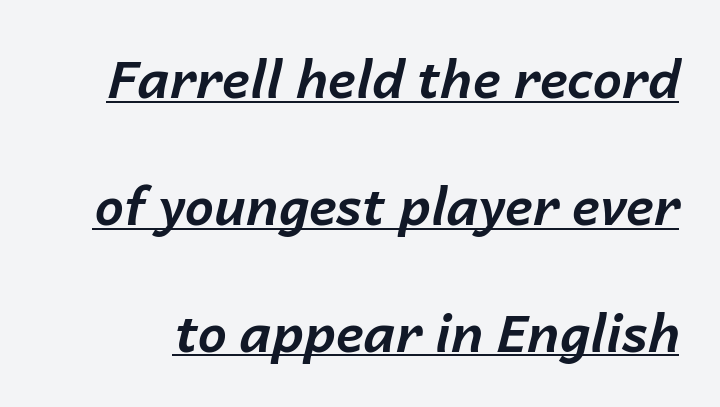
Observe the lean: these are italic letterforms. These lines stand farther apart than default settings would place them. Here the glyphs are tracked normally, forming tight word shapes. A continuous stroke trails under the words, as in a hyperlink.
